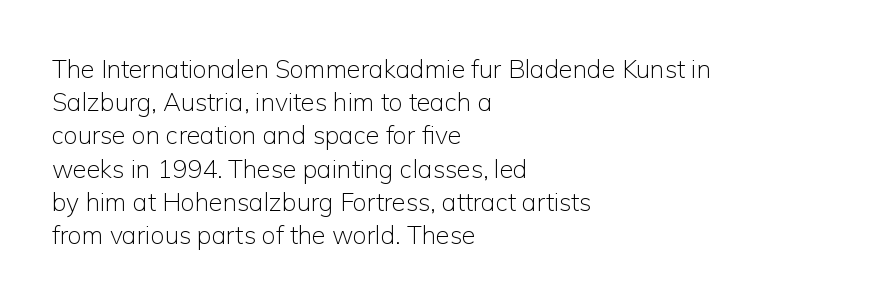
These lines sit exactly where default settings would place them. Decoration check: the copy has no underline. The typeface has the unassuming heft of standard copy or less. Horizontal alignment here is leftward, the default for most running prose.
